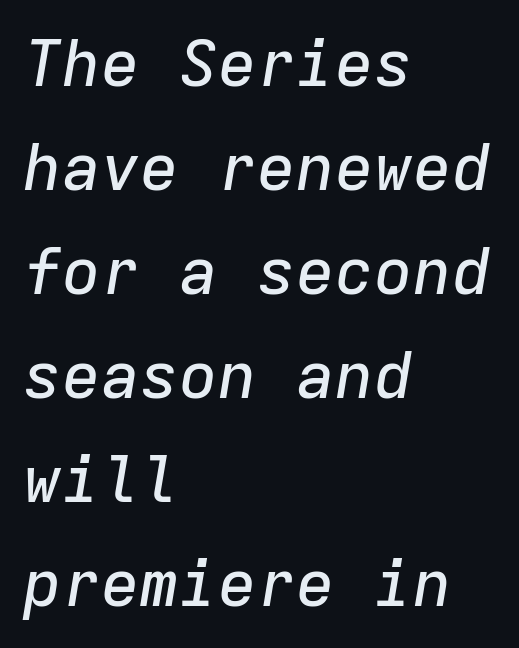
Q: Is the text italic (slanted)? A: Yes, it leans right by about 9 degrees.
Q: Is the text underlined? A: No.
Q: How is the paragraph aligned? A: Left-aligned.
Q: Is the spacing between letters normal or unusually wide? A: Normal.
Q: Is the spacing between lines tight, normal or loose? A: Normal.
Q: Width (condensed, normal, or wide)? A: Normal.
Q: Stroke contrast? A: Low.
Q: x-height? A: Medium.
Q: Monospaced? A: Yes.
